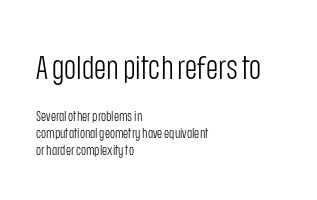
{"serif": "no", "italic": "no", "bold": "no", "weight": "light", "width": "condensed", "stroke_contrast": "low", "x_height": "large", "monospaced": "no", "underline": "no", "align": "left", "line_spacing_ratio": 1.21, "letter_spacing": "normal", "letter_spacing_em": 0.0, "larger_block": "first", "size_ratio": 2.36, "glyph_px": 33}
